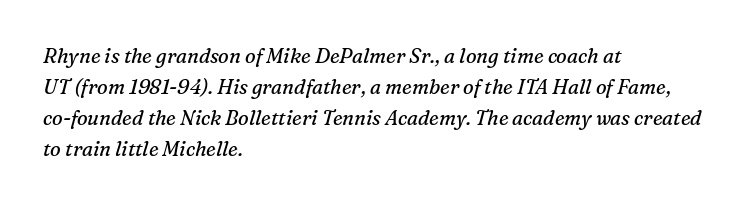
{"italic": "yes", "lean": "right", "slant_degrees": 16, "bold": "no", "underline": "no", "align": "left", "line_spacing": "normal", "line_spacing_ratio": 1.55, "letter_spacing": "normal", "letter_spacing_em": 0.0, "glyph_px": 20}
